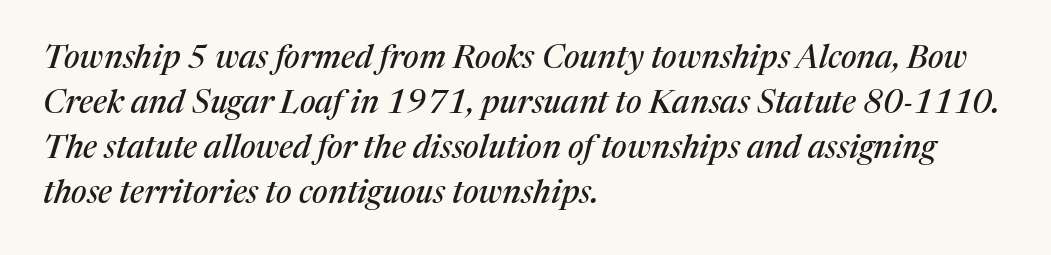
Q: Is the text italic (slanted)? A: Yes, it leans right by about 17 degrees.
Q: Is the typeface a serif or a sans-serif typeface? A: Serif.
Q: Is the text underlined? A: No.
Q: How is the paragraph aligned? A: Left-aligned.
Q: Is the spacing between letters normal or unusually wide? A: Normal.
Q: Is the spacing between lines tight, normal or loose? A: Normal.
Q: Width (condensed, normal, or wide)? A: Normal.
Q: Stroke contrast? A: Medium.
Q: x-height? A: Medium.
Q: Monospaced? A: No.
